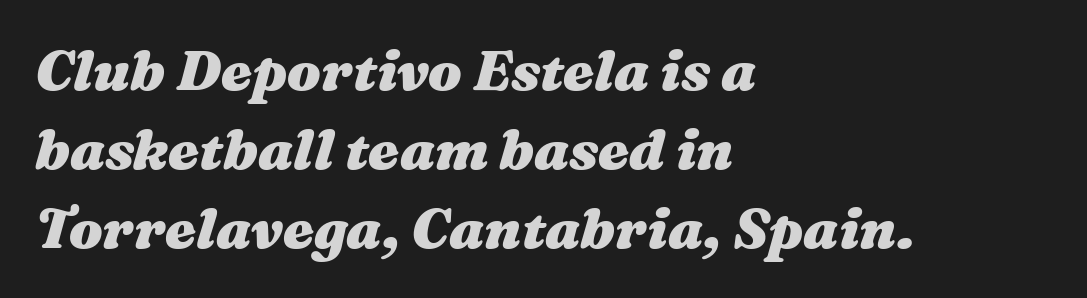
Q: Is the text bold? A: Yes.
Q: Is the text italic (slanted)? A: Yes, it leans right by about 16 degrees.
Q: Is the text underlined? A: No.
Q: How is the paragraph aligned? A: Left-aligned.
Q: Is the spacing between letters normal or unusually wide? A: Normal.
Q: Is the spacing between lines tight, normal or loose? A: Normal.
Q: Width (condensed, normal, or wide)? A: Wide.
Q: Stroke contrast? A: Medium.
Q: x-height? A: Medium.
Q: Monospaced? A: No.
